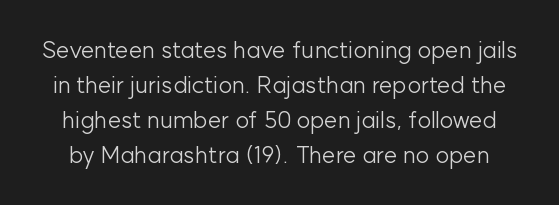
Italic? Not at all — the glyphs are vertical. The letters sit at their default tracking, neither squeezed nor spread. Vertically, the passage feels balanced, rows spaced as you'd expect. Quick note: underline off.
